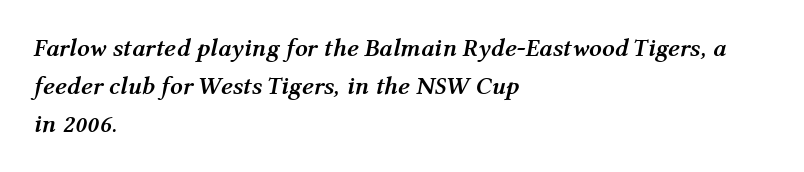
{"italic": "yes", "lean": "right", "slant_degrees": 12, "bold": "yes", "underline": "no", "align": "left", "line_spacing": "normal", "line_spacing_ratio": 1.52, "letter_spacing": "normal", "letter_spacing_em": 0.0, "glyph_px": 25}
